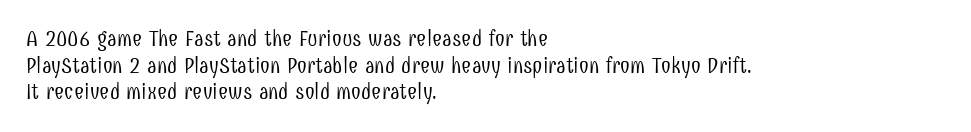
The image shows 22 px text type, upright; set left-aligned, line spacing 1.21x, normal letter spacing, not underlined.
